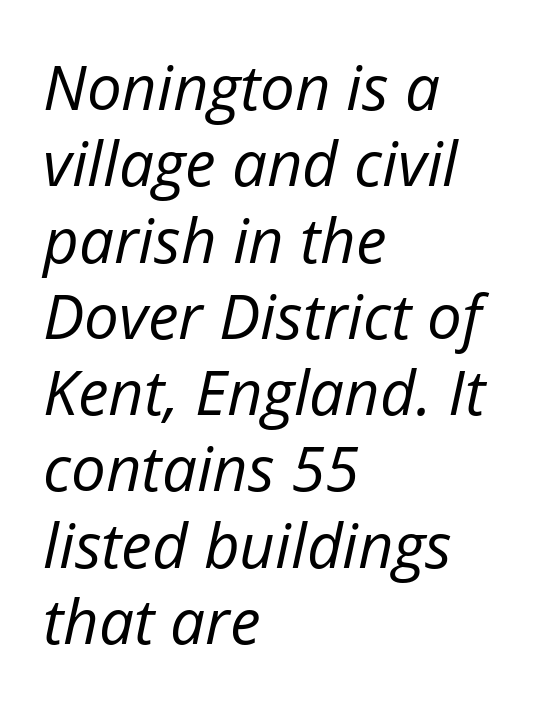
Summary of weight: not heavy and not bold. Here the designer chose a conventional face with non-uniform glyph widths. The type is set solid horizontally, with unmodified tracking. There's an unmistakable incline to the writing here.
